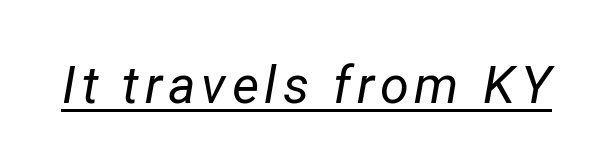
Q: Is the text bold? A: No.
Q: Is the text italic (slanted)? A: Yes, it leans right by about 12 degrees.
Q: Is the text underlined? A: Yes.
Q: Width (condensed, normal, or wide)? A: Normal.
Q: Stroke contrast? A: Low.
Q: x-height? A: Medium.
Q: Monospaced? A: No.
